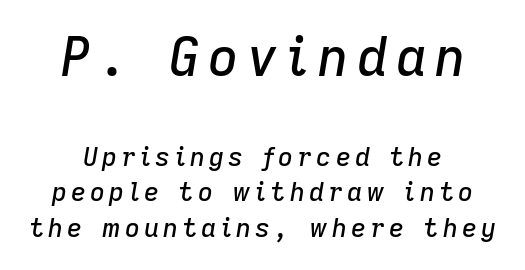
Q: Is the text italic (slanted)? A: Yes, it leans right by about 9 degrees.
Q: Is the text underlined? A: No.
Q: How is the paragraph aligned? A: Centered.
Q: Is the spacing between lines tight, normal or loose? A: Normal.
Q: Which block of text is set in a larger size, the first (top) or the second (bottom)? A: The first (top) one.
Q: Width (condensed, normal, or wide)? A: Normal.
Q: Stroke contrast? A: Low.
Q: x-height? A: Medium.
Q: Monospaced? A: No.
